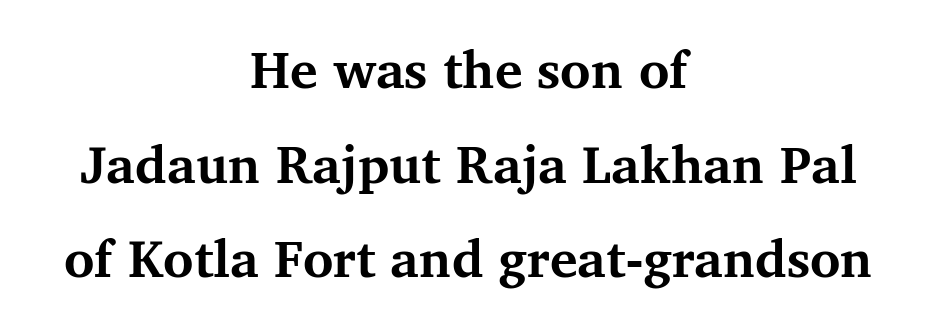
{"serif": "yes", "italic": "no", "bold": "yes", "weight": "bold", "width": "normal", "stroke_contrast": "medium", "x_height": "medium", "monospaced": "no", "underline": "no", "align": "center", "line_spacing_ratio": 1.82, "letter_spacing": "normal", "letter_spacing_em": 0.0, "glyph_px": 52}
